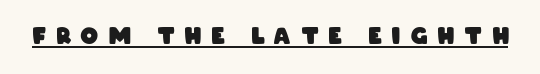
{"bold": "yes", "underline": "yes", "letter_spacing": "wide", "letter_spacing_em": 0.47, "glyph_px": 22}
